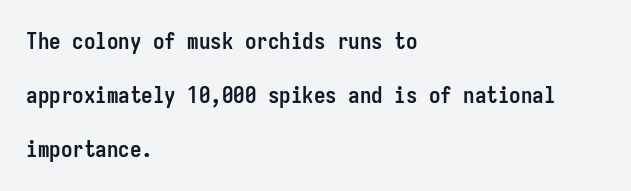
The image shows 23 px bold type, upright; set left-aligned, loose line spacing (2.35x), normal letter spacing, not underlined.
